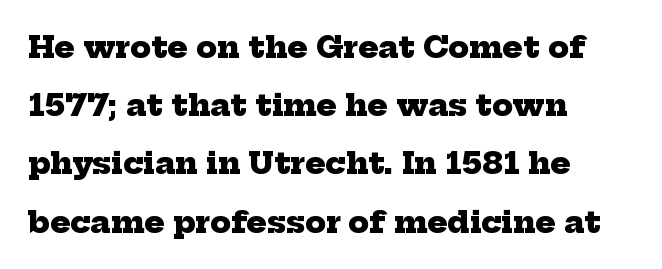
The image shows 30 px heavy serif type; set left-aligned, loose line spacing (1.94x), normal letter spacing, not underlined; low stroke contrast and a medium x-height.
